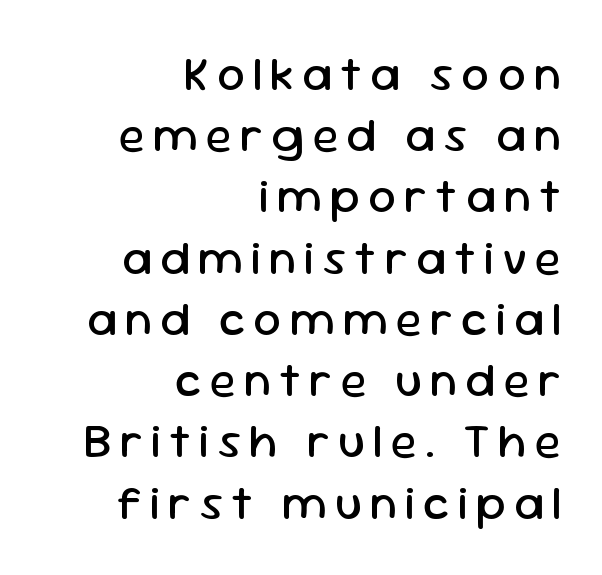
Q: Is the text bold? A: No.
Q: Is the text italic (slanted)? A: No, it is upright.
Q: Is the typeface a serif or a sans-serif typeface? A: Sans-serif.
Q: Is the text underlined? A: No.
Q: How is the paragraph aligned? A: Right-aligned.
Q: Is the spacing between lines tight, normal or loose? A: Normal.
Q: Width (condensed, normal, or wide)? A: Normal.
Q: Stroke contrast? A: Low.
Q: x-height? A: Medium.
Q: Monospaced? A: No.
